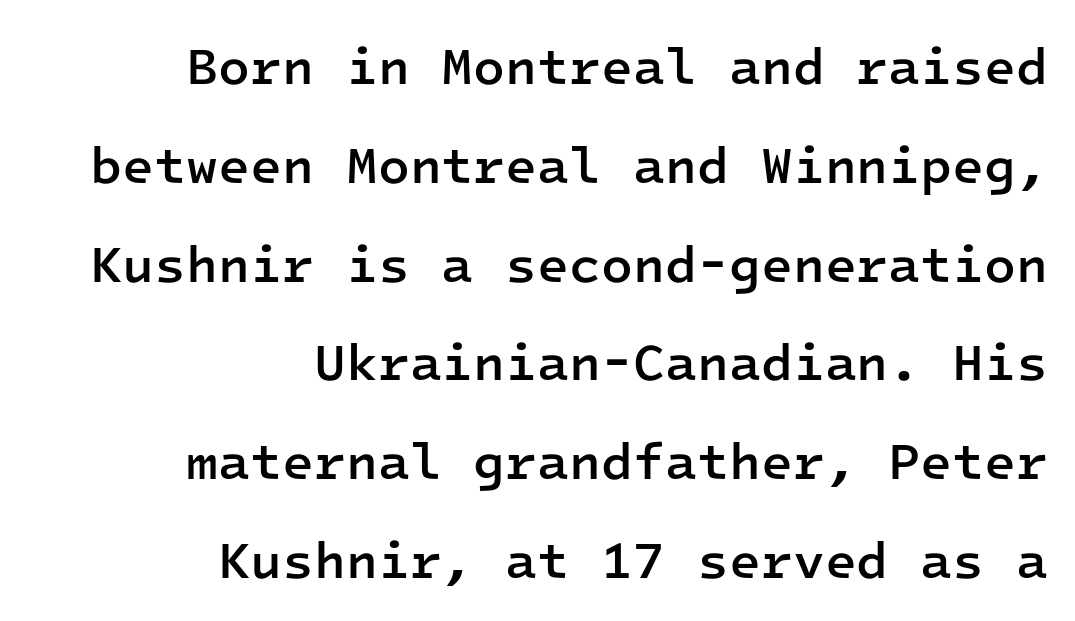
Standard letterfit; no display-style spreading of the glyphs. This sample has the even, mechanical cadence of fixed-width lettering. The rendering shows plain stroke endings on the letterforms — a sans-serif design. Any mark beneath the type? The region is blank. Rendered with straight, roman letterforms.
